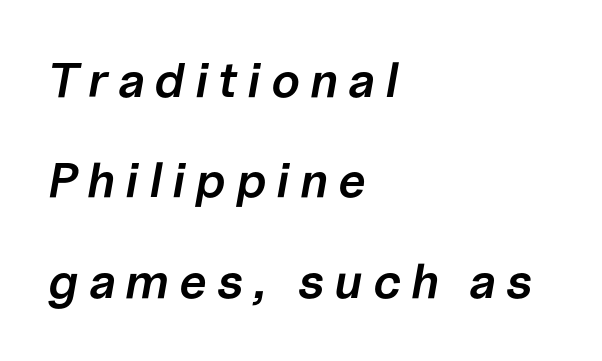
The image shows 49 px semibold type, italic (leaning right); set left-aligned, loose line spacing (2.05x), unusually wide letter spacing (+0.2 em), not underlined; low stroke contrast and a medium x-height.
